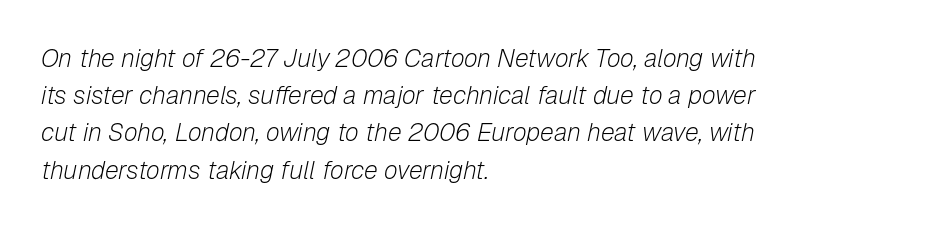
{"italic": "yes", "lean": "right", "slant_degrees": 12, "bold": "no", "underline": "no", "align": "left", "line_spacing": "normal", "line_spacing_ratio": 1.49, "letter_spacing": "normal", "letter_spacing_em": 0.0, "glyph_px": 25}
